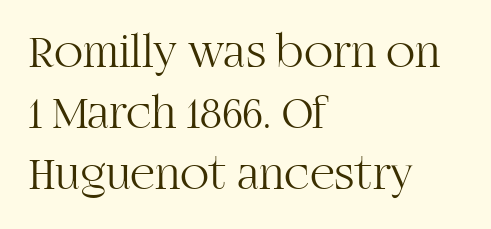
The image shows 48 px light serif type, upright; set left-aligned, normal line spacing (1.27x), normal letter spacing, not underlined; high stroke contrast and a large x-height.
